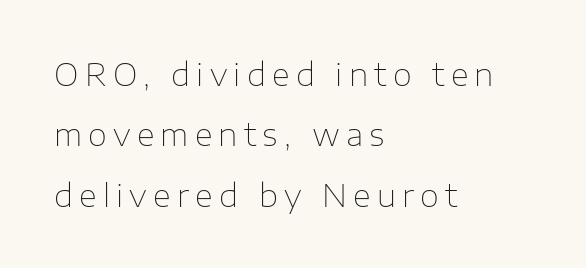
A typesetter would mark this as roman, not italic. Spacing verdict: proportional, widths tailored to each character. The passage is arranged the way most books set body copy — flush left. This rendering employs a face without finishing strokes, i.e., a sans-serif. Each stroke keeps to a modest, everyday thickness or less. In terms of letterspacing, this is a distinctly airy, spread setting.
